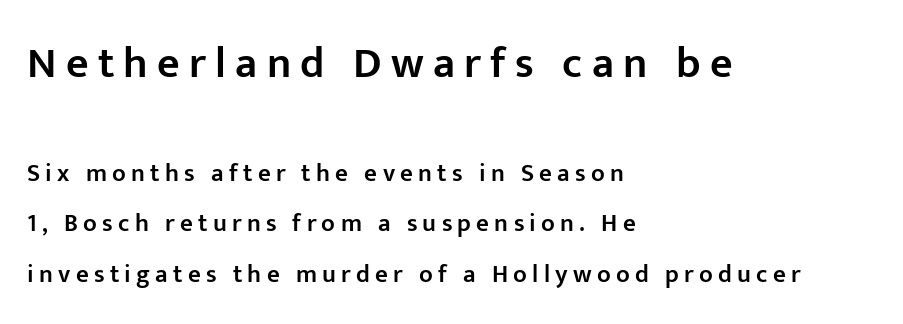
{"serif": "no", "italic": "no", "bold": "semi", "weight": "semibold", "width": "normal", "stroke_contrast": "low", "x_height": "medium", "monospaced": "no", "underline": "no", "align": "left", "line_spacing": "loose", "line_spacing_ratio": 2.03, "letter_spacing": "wide", "letter_spacing_em": 0.21, "larger_block": "first", "size_ratio": 1.76, "glyph_px": 44}
